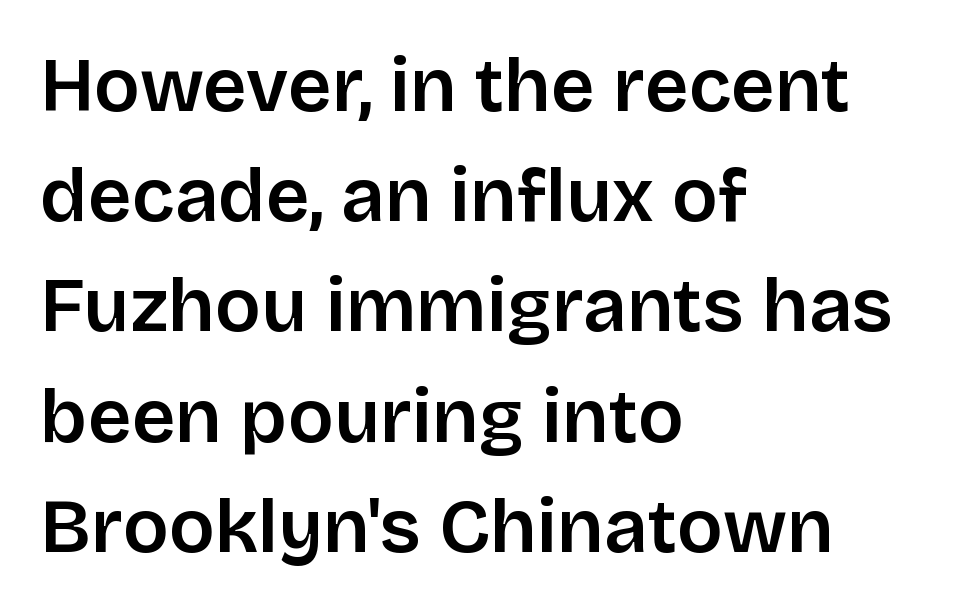
Q: Is the text bold? A: Semi-bold.
Q: Is the text italic (slanted)? A: No, it is upright.
Q: Is the typeface a serif or a sans-serif typeface? A: Sans-serif.
Q: Is the text underlined? A: No.
Q: How is the paragraph aligned? A: Left-aligned.
Q: Is the spacing between letters normal or unusually wide? A: Normal.
Q: Is the spacing between lines tight, normal or loose? A: Normal.
Q: Width (condensed, normal, or wide)? A: Normal.
Q: Stroke contrast? A: Low.
Q: x-height? A: Large.
Q: Monospaced? A: No.
